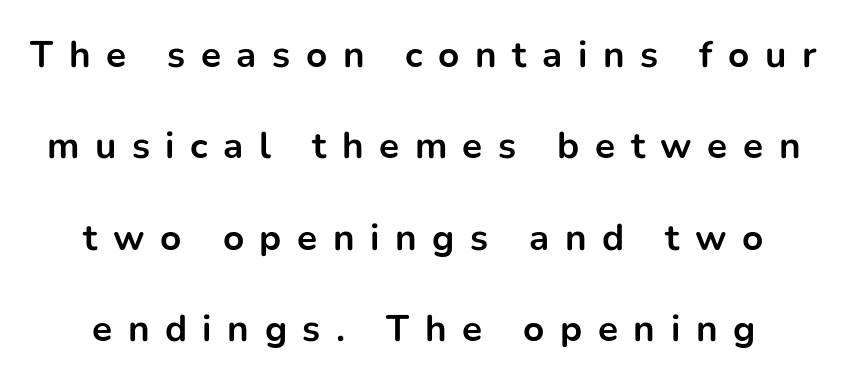
Q: Is the text bold? A: Yes.
Q: Is the text italic (slanted)? A: No, it is upright.
Q: Is the typeface a serif or a sans-serif typeface? A: Sans-serif.
Q: Is the text underlined? A: No.
Q: Is the spacing between letters normal or unusually wide? A: Unusually wide.
Q: Is the spacing between lines tight, normal or loose? A: Loose.
Q: Width (condensed, normal, or wide)? A: Normal.
Q: Stroke contrast? A: Low.
Q: x-height? A: Medium.
Q: Monospaced? A: No.
